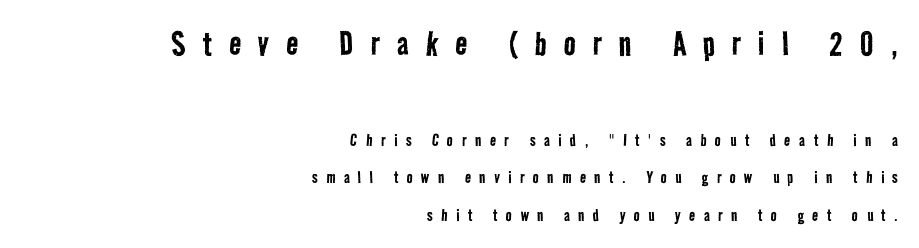
{"serif": "no", "bold": "no", "weight": "regular", "width": "condensed", "stroke_contrast": "low", "x_height": "medium", "monospaced": "no", "underline": "no", "align": "right", "line_spacing_ratio": 1.89, "letter_spacing": "wide", "letter_spacing_em": 0.43, "larger_block": "first", "size_ratio": 2.0, "glyph_px": 40}
